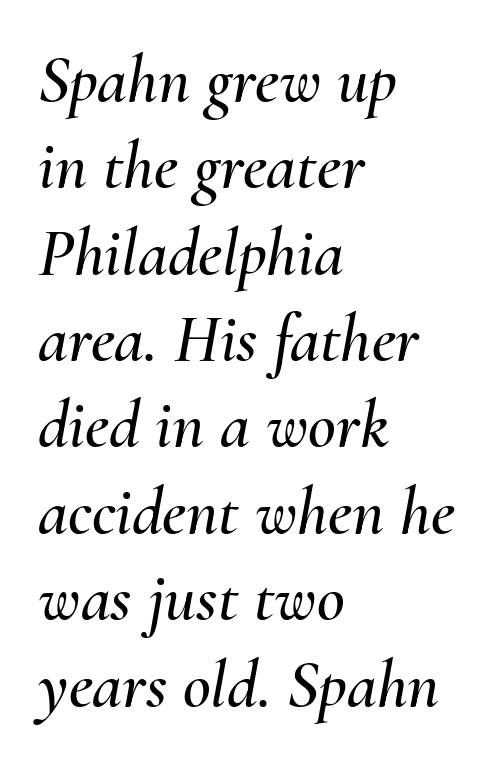
{"italic": "yes", "lean": "right", "slant_degrees": 10, "width": "normal", "stroke_contrast": "medium", "x_height": "small", "monospaced": "no", "underline": "no", "align": "left", "line_spacing": "normal", "line_spacing_ratio": 1.27, "letter_spacing": "normal", "letter_spacing_em": 0.0, "glyph_px": 68}
